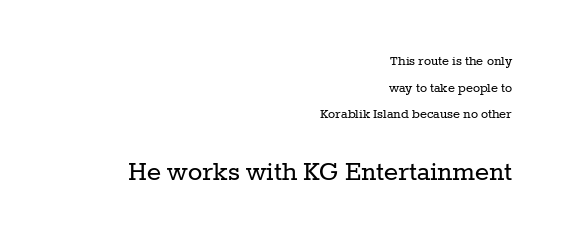
Scale increases going downward across the two blocks. Weight class: somewhere from thin through regular. Each letter keeps its own natural width here, so spacing adapts to shape. The typeface chosen for these lines features serifs. Has an underline been added? It has not.
